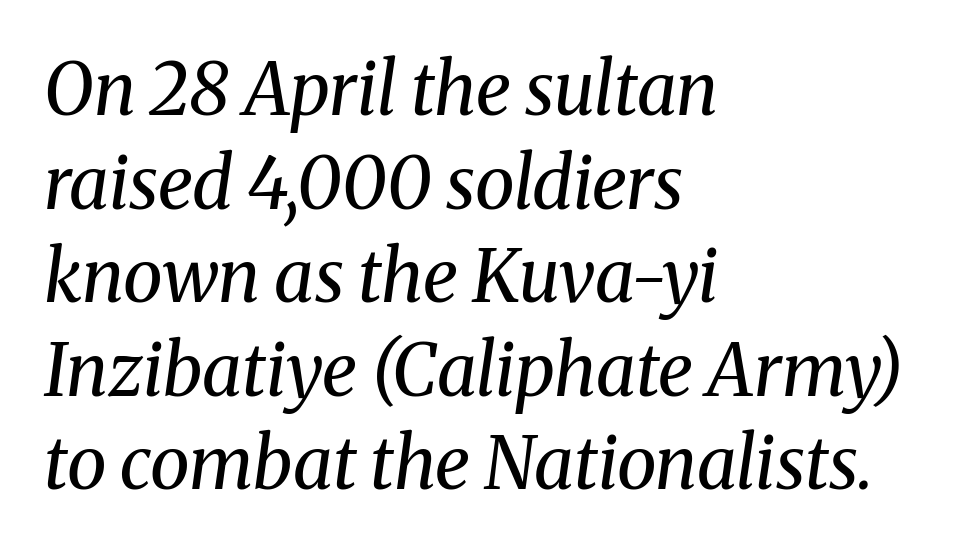
{"serif": "yes", "italic": "yes", "lean": "right", "slant_degrees": 8, "bold": "no", "weight": "regular", "width": "normal", "stroke_contrast": "medium", "x_height": "medium", "monospaced": "no", "underline": "no", "align": "left", "line_spacing": "normal", "line_spacing_ratio": 1.3, "letter_spacing": "normal", "letter_spacing_em": 0.0, "glyph_px": 72}
